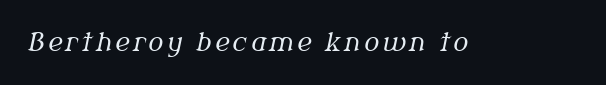
Q: Is the text bold? A: No.
Q: Is the text italic (slanted)? A: Yes, it leans right by about 12 degrees.
Q: Is the text underlined? A: No.
